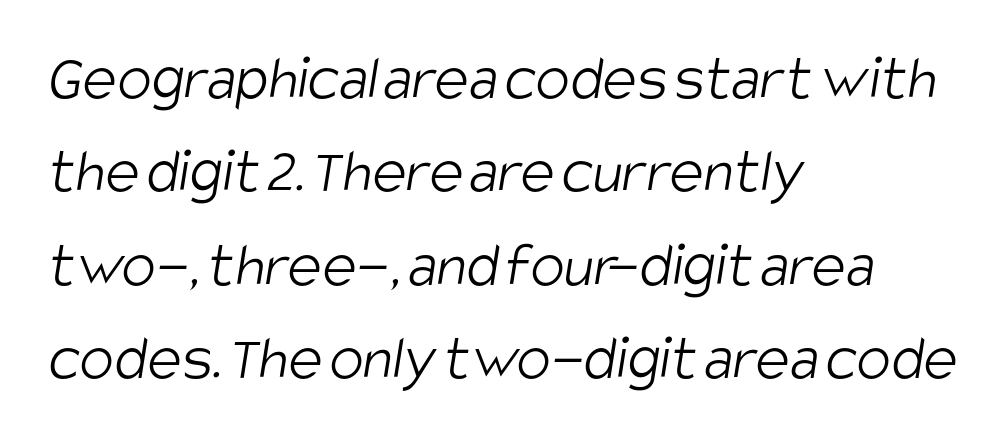
Q: Is the text bold? A: No.
Q: Is the typeface a serif or a sans-serif typeface? A: Sans-serif.
Q: Is the text underlined? A: No.
Q: How is the paragraph aligned? A: Left-aligned.
Q: Is the spacing between letters normal or unusually wide? A: Normal.
Q: Is the spacing between lines tight, normal or loose? A: Normal.
Q: Width (condensed, normal, or wide)? A: Condensed.
Q: Stroke contrast? A: Low.
Q: x-height? A: Large.
Q: Monospaced? A: No.
